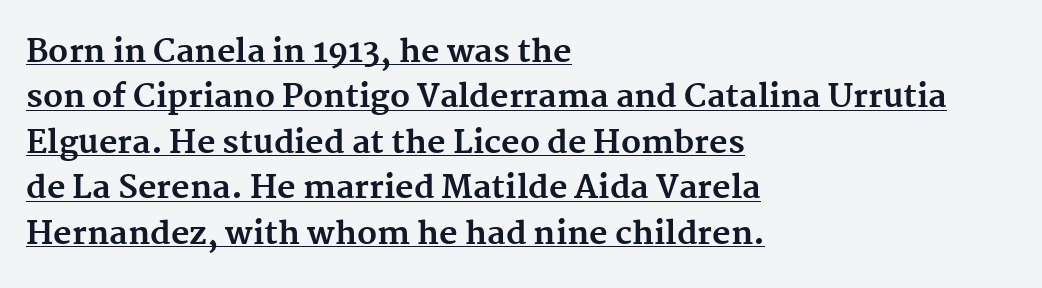
Typographically, this falls in the serif category. Italic: no, the glyphs are upright roman. This sample keeps an unexceptional amount of space between lines. The letters advance in unequal steps, a hallmark of proportional type. The passage shown is emphatically bold. No extra tracking has been applied to these lines.
